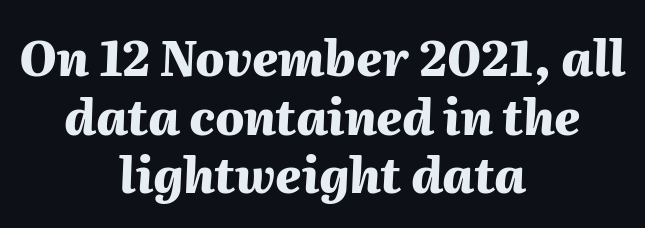
The image shows 48 px heavy type, italic (leaning right); set centered, line spacing 1.22x, normal letter spacing, not underlined; medium stroke contrast and a medium x-height.
